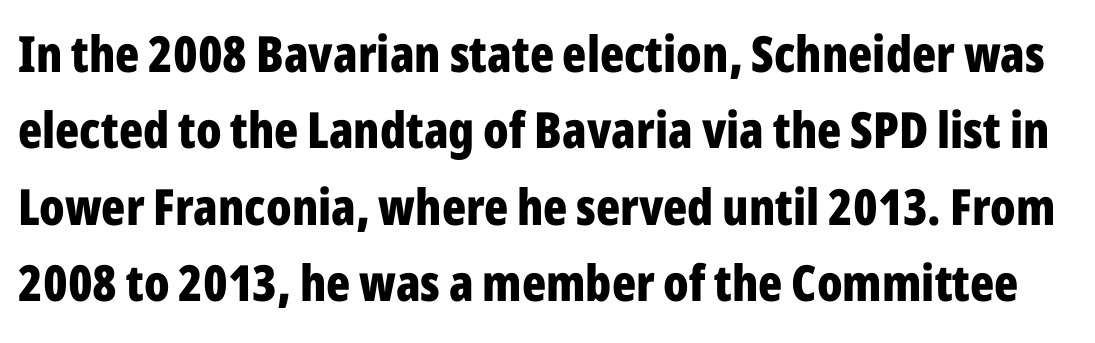
Q: Is the text bold? A: Yes.
Q: Is the text italic (slanted)? A: No, it is upright.
Q: Is the typeface a serif or a sans-serif typeface? A: Sans-serif.
Q: Is the text underlined? A: No.
Q: Is the spacing between letters normal or unusually wide? A: Normal.
Q: Is the spacing between lines tight, normal or loose? A: Normal.
Q: Width (condensed, normal, or wide)? A: Condensed.
Q: Stroke contrast? A: Low.
Q: x-height? A: Medium.
Q: Monospaced? A: No.
